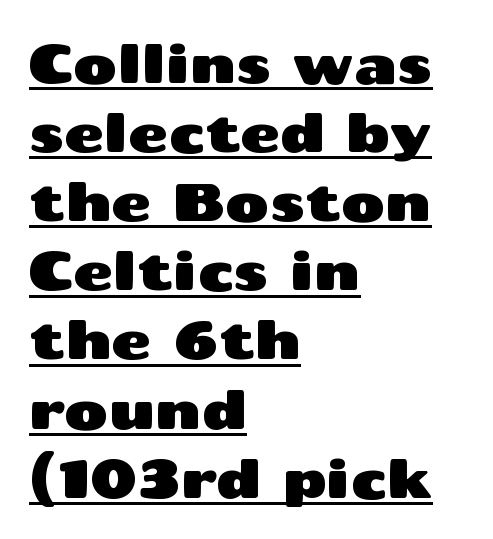
The image shows 54 px wide sans-serif type, upright; set left-aligned, normal line spacing (1.28x), normal letter spacing, underlined; medium stroke contrast and a medium x-height.
